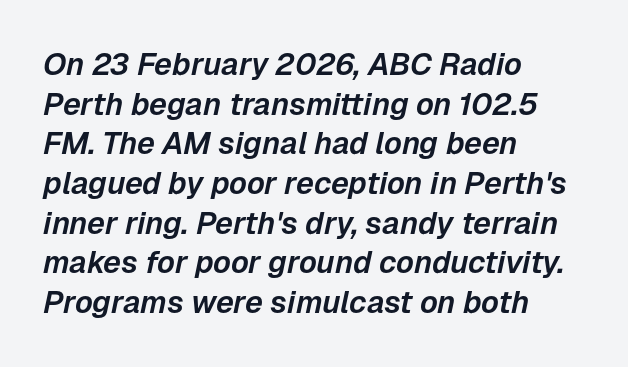
Q: Is the text italic (slanted)? A: Yes, it leans right by about 12 degrees.
Q: Is the text underlined? A: No.
Q: How is the paragraph aligned? A: Left-aligned.
Q: Is the spacing between letters normal or unusually wide? A: Normal.
Q: Is the spacing between lines tight, normal or loose? A: Normal.
Q: Width (condensed, normal, or wide)? A: Normal.
Q: Stroke contrast? A: Low.
Q: x-height? A: Medium.
Q: Monospaced? A: No.
